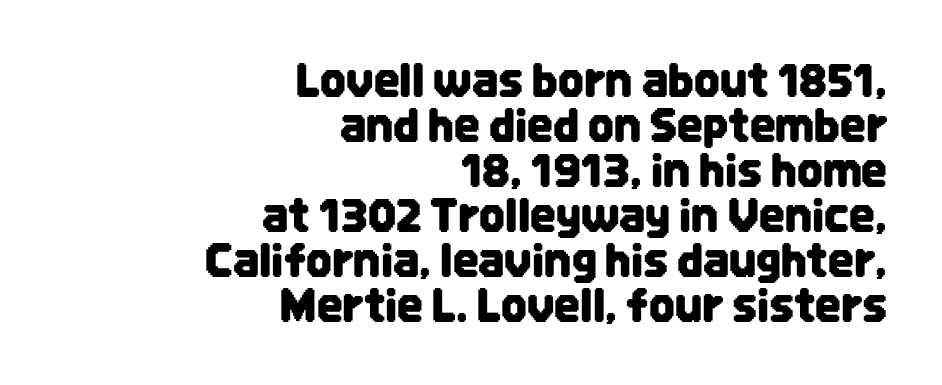
Q: Is the text italic (slanted)? A: No, it is upright.
Q: Is the typeface a serif or a sans-serif typeface? A: Sans-serif.
Q: Is the text underlined? A: No.
Q: How is the paragraph aligned? A: Right-aligned.
Q: Is the spacing between letters normal or unusually wide? A: Normal.
Q: Is the spacing between lines tight, normal or loose? A: Tight.
Q: Width (condensed, normal, or wide)? A: Condensed.
Q: Stroke contrast? A: Low.
Q: x-height? A: Large.
Q: Monospaced? A: No.
